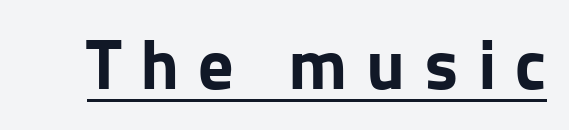
The image shows 70 px bold sans-serif type, upright; set unusually wide letter spacing (+0.27 em), underlined; low stroke contrast and a medium x-height.
